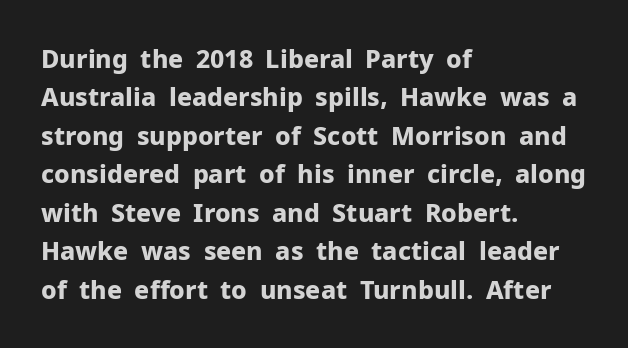
The image shows 25 px bold type, upright; set left-aligned, normal line spacing (1.54x), normal letter spacing, not underlined.
